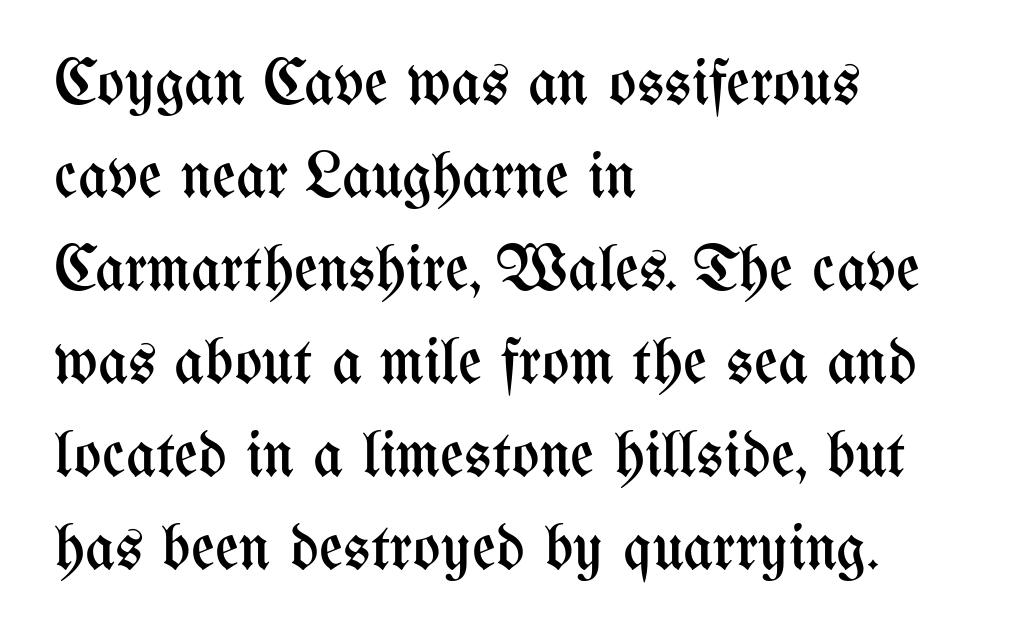
{"italic": "no", "bold": "no", "weight": "regular", "width": "condensed", "stroke_contrast": "medium", "x_height": "medium", "monospaced": "no", "underline": "no", "align": "left", "line_spacing": "normal", "line_spacing_ratio": 1.43, "letter_spacing": "normal", "letter_spacing_em": 0.0, "glyph_px": 65}
